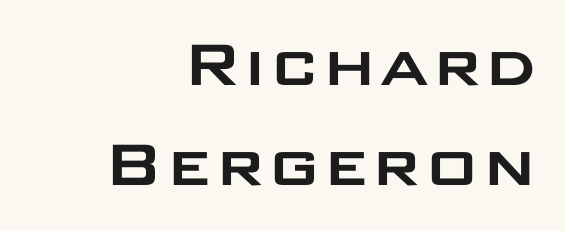
Q: Is the text italic (slanted)? A: No, it is upright.
Q: Is the typeface a serif or a sans-serif typeface? A: Sans-serif.
Q: Is the text underlined? A: No.
Q: Is the spacing between letters normal or unusually wide? A: Normal.
Q: Is the spacing between lines tight, normal or loose? A: Normal.
Q: Width (condensed, normal, or wide)? A: Wide.
Q: Stroke contrast? A: Low.
Q: x-height? A: Large.
Q: Monospaced? A: No.
